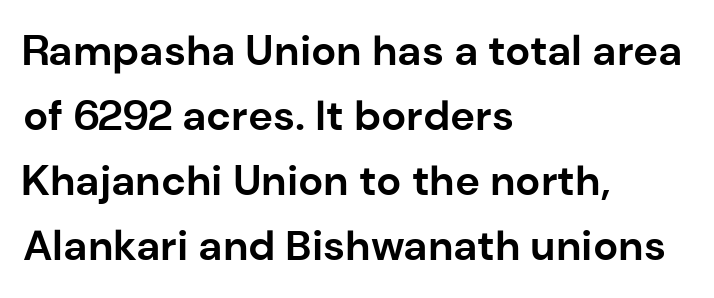
The face used here is proportionally spaced, like ordinary book or web type. In terms of weight, the rendering is a true, heavy bold. This is roman type, the default non-slanted kind. If you measured baseline to baseline, you'd find a middling distance.
